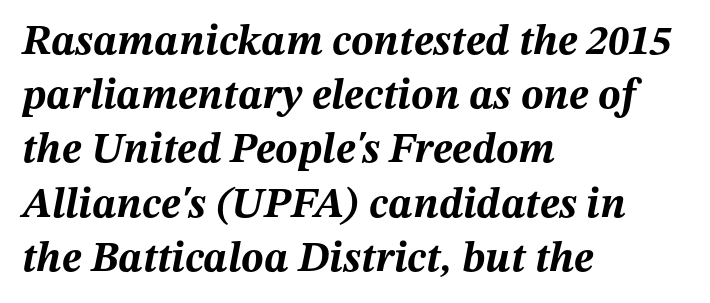
{"italic": "yes", "lean": "right", "slant_degrees": 12, "bold": "yes", "weight": "bold", "width": "normal", "stroke_contrast": "medium", "x_height": "medium", "monospaced": "no", "underline": "no", "align": "left", "line_spacing": "normal", "line_spacing_ratio": 1.29, "letter_spacing": "normal", "letter_spacing_em": 0.0, "glyph_px": 42}
